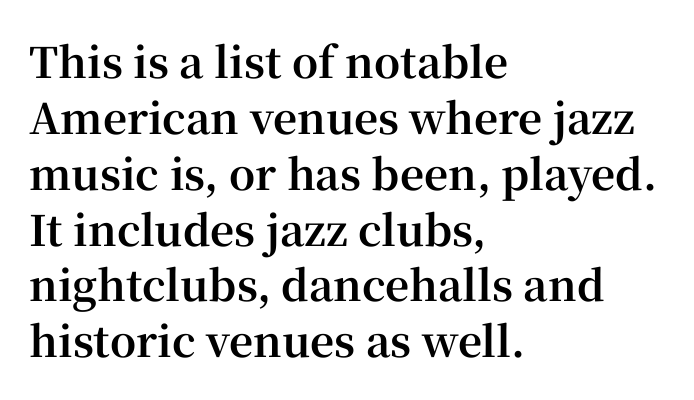
Characters follow at the spacing the type designer built in. The zone under the glyphs is completely vacant. Check where the strokes stop: tiny serifs finish them off. If you measured baseline to baseline, you'd find a middling distance. Vertical strokes here are truly vertical. Layout note: lines flush left.
